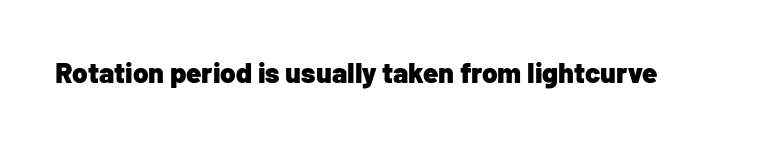
Q: Is the text bold? A: Yes.
Q: Is the text italic (slanted)? A: No, it is upright.
Q: Is the typeface a serif or a sans-serif typeface? A: Sans-serif.
Q: Is the text underlined? A: No.
Q: Is the spacing between letters normal or unusually wide? A: Normal.
Q: Width (condensed, normal, or wide)? A: Normal.
Q: Stroke contrast? A: Low.
Q: x-height? A: Medium.
Q: Monospaced? A: No.
